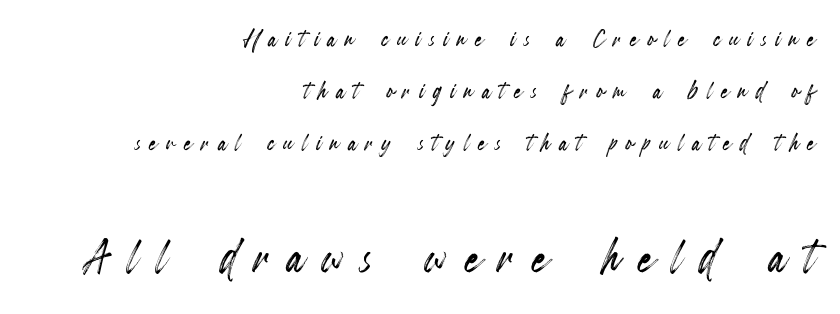
Block two is the big one; block one sits smaller above it. Letter spacing: wide. Descenders hang freely into open space. A flush-right, rag-left setting is used for this passage.
